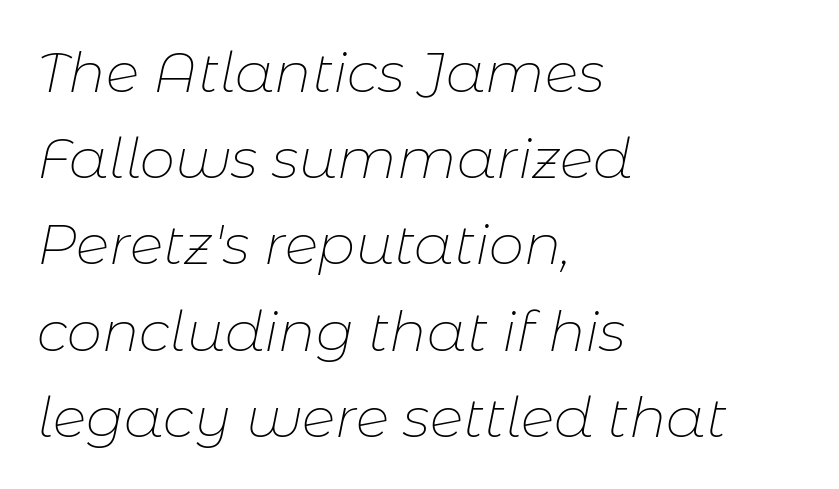
{"italic": "yes", "lean": "right", "slant_degrees": 11, "bold": "no", "weight": "thin", "width": "normal", "stroke_contrast": "low", "x_height": "medium", "monospaced": "no", "underline": "no", "align": "left", "line_spacing": "normal", "line_spacing_ratio": 1.54, "letter_spacing": "normal", "letter_spacing_em": 0.0, "glyph_px": 56}
